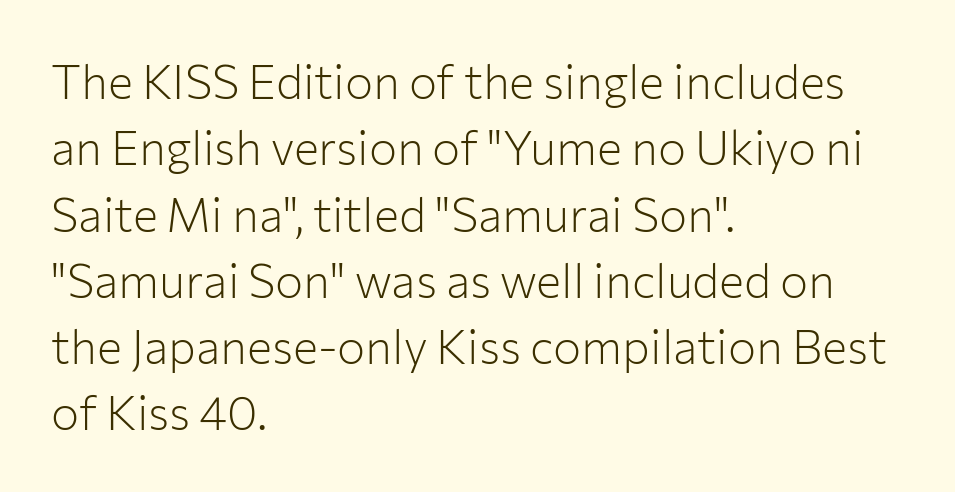
{"serif": "no", "italic": "no", "bold": "no", "weight": "light", "width": "normal", "stroke_contrast": "low", "x_height": "medium", "monospaced": "no", "underline": "no", "align": "left", "line_spacing": "normal", "line_spacing_ratio": 1.41, "letter_spacing": "normal", "letter_spacing_em": 0.0, "glyph_px": 47}
